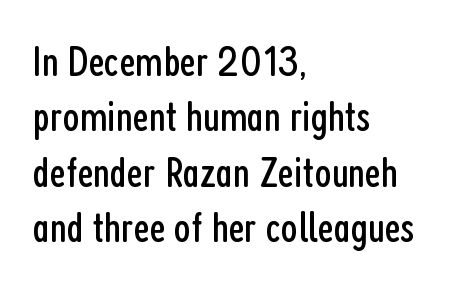
Q: Is the text bold? A: No.
Q: Is the text italic (slanted)? A: No, it is upright.
Q: Is the typeface a serif or a sans-serif typeface? A: Sans-serif.
Q: Is the text underlined? A: No.
Q: How is the paragraph aligned? A: Left-aligned.
Q: Is the spacing between letters normal or unusually wide? A: Normal.
Q: Is the spacing between lines tight, normal or loose? A: Normal.
Q: Width (condensed, normal, or wide)? A: Condensed.
Q: Stroke contrast? A: Low.
Q: x-height? A: Medium.
Q: Monospaced? A: No.
